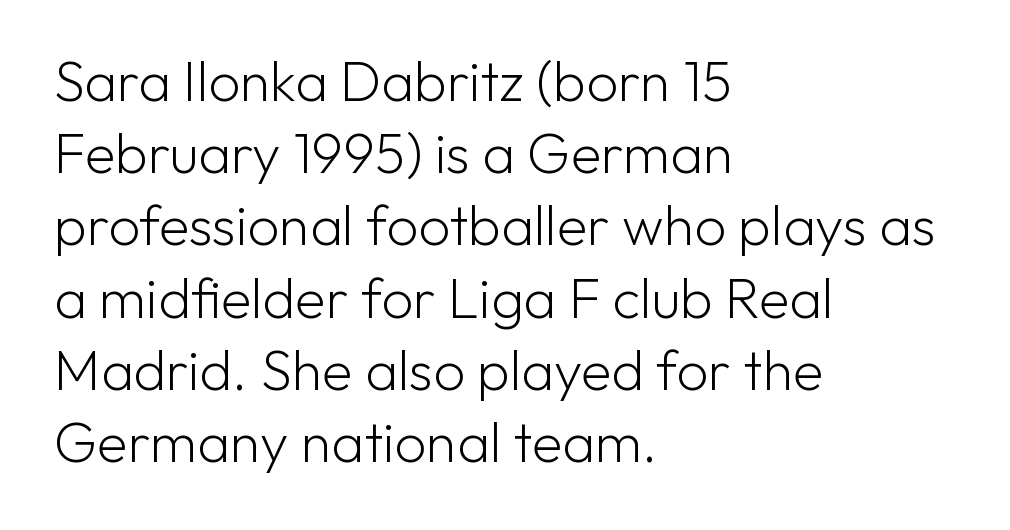
Italic: no, the glyphs are upright roman. The font family rendered here belongs to the sans-serif group. Each row of text sits above clean, open space. Do the characters align in a grid? No, the font is proportional.
